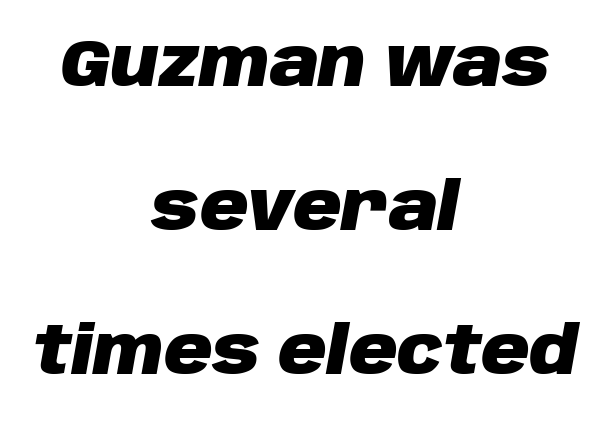
Q: Is the text bold? A: Yes.
Q: Is the text italic (slanted)? A: Yes, it leans right by about 10 degrees.
Q: Is the text underlined? A: No.
Q: How is the paragraph aligned? A: Centered.
Q: Is the spacing between letters normal or unusually wide? A: Normal.
Q: Is the spacing between lines tight, normal or loose? A: Loose.
Q: Width (condensed, normal, or wide)? A: Normal.
Q: Stroke contrast? A: Low.
Q: x-height? A: Large.
Q: Monospaced? A: No.
